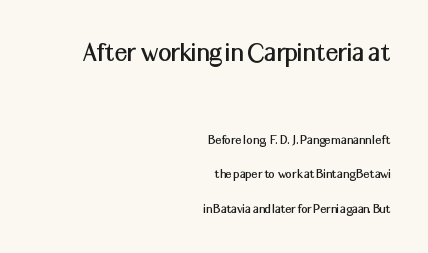
{"serif": "no", "italic": "no", "width": "normal", "stroke_contrast": "medium", "x_height": "medium", "monospaced": "no", "underline": "no", "align": "right", "line_spacing": "loose", "line_spacing_ratio": 2.47, "letter_spacing": "normal", "letter_spacing_em": 0.0, "larger_block": "first", "size_ratio": 2.07, "glyph_px": 29}
